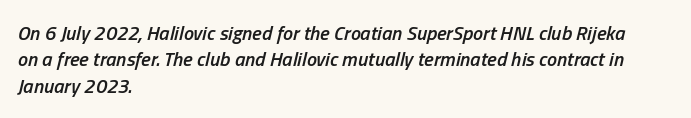
The specimen omits any rule beneath the text block's lines. Tracking value appears to be zero — textbook default spacing. Weight check: semibold — heavier than regular, not quite bold. When letters slant like this, we call the style italic.
